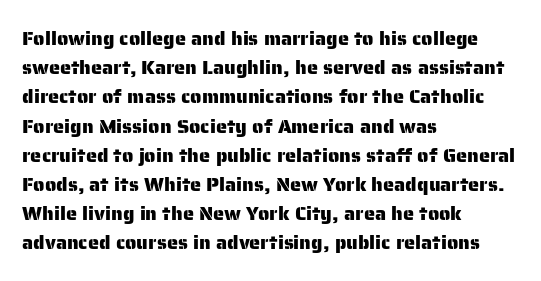
Q: Is the text italic (slanted)? A: No, it is upright.
Q: Is the text underlined? A: No.
Q: How is the paragraph aligned? A: Left-aligned.
Q: Is the spacing between letters normal or unusually wide? A: Normal.
Q: Is the spacing between lines tight, normal or loose? A: Normal.
